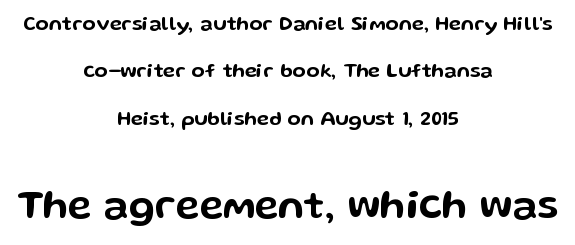
The image shows 40 px wide sans-serif type, upright; set centered, loose line spacing (2.37x), normal letter spacing, not underlined; the second (bottom) block is 2.0x larger; low stroke contrast and a medium x-height.
